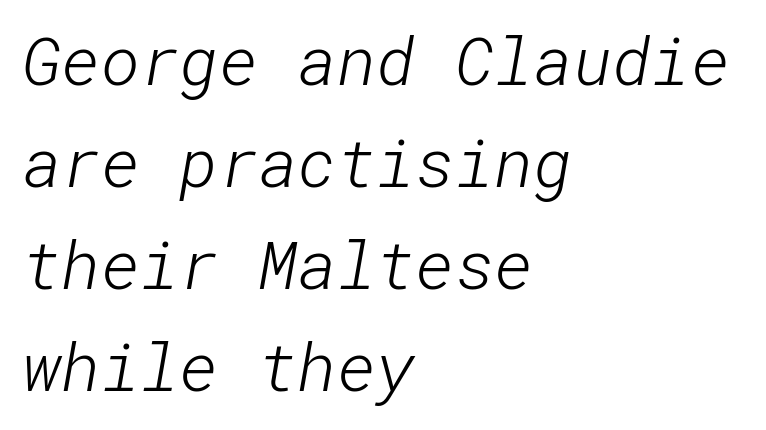
Nothing heavy about these letters — not bold at all. Regarding leading, the lines here are spaced in the standard way. The baseline area is clear. This rendering employs a face without finishing strokes, i.e., a sans-serif. Compared with typical body copy, the letter spacing here is the same. Horizontally, the lines are justified to the leading edge only.
